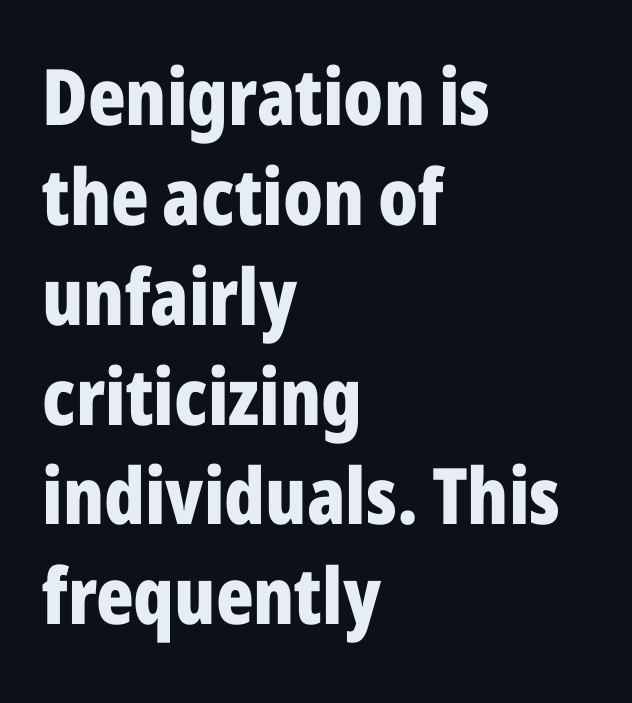
Q: Is the text bold? A: Yes.
Q: Is the text italic (slanted)? A: No, it is upright.
Q: Is the typeface a serif or a sans-serif typeface? A: Sans-serif.
Q: Is the text underlined? A: No.
Q: How is the paragraph aligned? A: Left-aligned.
Q: Is the spacing between letters normal or unusually wide? A: Normal.
Q: Is the spacing between lines tight, normal or loose? A: Normal.
Q: Width (condensed, normal, or wide)? A: Condensed.
Q: Stroke contrast? A: Low.
Q: x-height? A: Medium.
Q: Monospaced? A: No.
